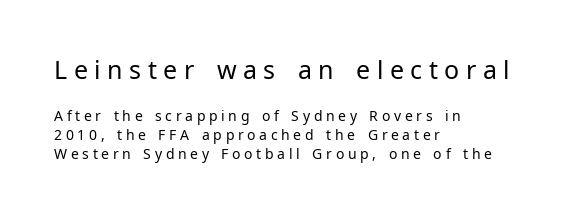
This is roman type, the default non-slanted kind. Each line starts at the same left margin while the right side varies. Here the first block reads like a headline and the second like body copy. Whoever set this chose a conventional vertical rhythm.
